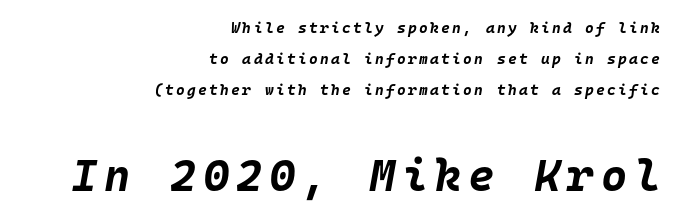
Honestly, there is no underline to notice here at all. The passage is arranged like a letterhead date or caption credit — flush right. Here the second block reads like a headline and the first like body copy. Heavy-handed strokes throughout: this text is bold. Vertically, the passage feels expansive, rows floating well apart. The letters march in equal steps, a hallmark of fixed-pitch type.
